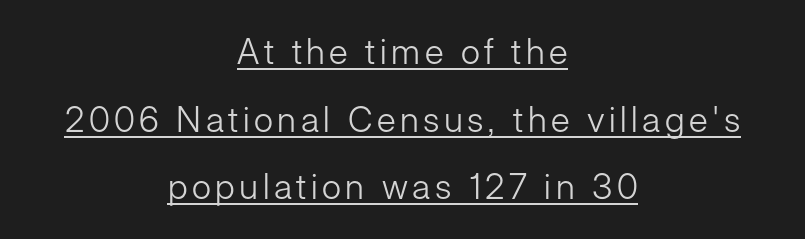
The image shows 35 px light sans-serif type, upright; set centered, loose line spacing (1.93x), underlined; low stroke contrast and a medium x-height.
